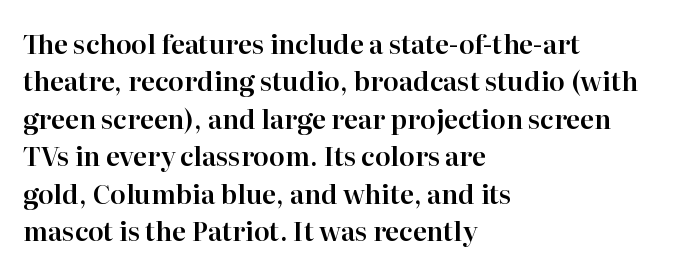
The image shows 26 px text type, upright; set left-aligned, normal line spacing (1.44x), normal letter spacing, not underlined.
